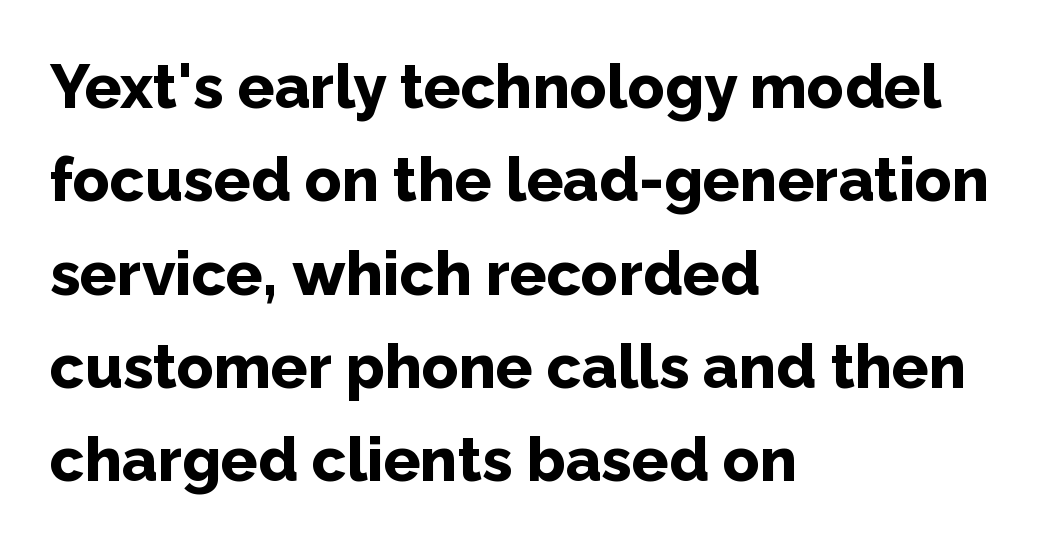
Character widths vary here, with narrow letters taking less room than wide ones. Students, observe: this is what conventionally led text looks like. The sample has been set heavy, in full bold. No extra tracking has been applied to these lines. Underlining? Definitely not there. Alignment: flush left.
